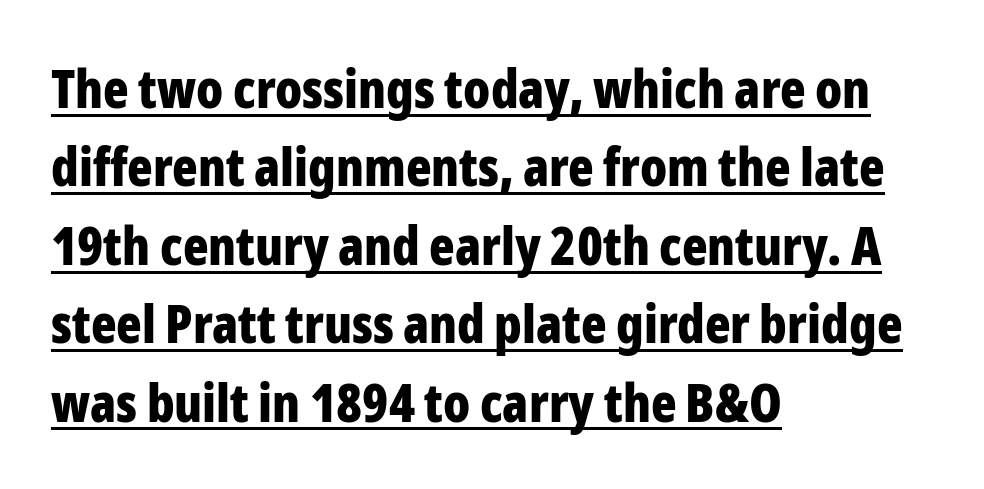
{"serif": "no", "italic": "no", "bold": "yes", "weight": "bold", "width": "condensed", "stroke_contrast": "low", "x_height": "medium", "monospaced": "no", "underline": "yes", "align": "left", "line_spacing": "normal", "line_spacing_ratio": 1.48, "letter_spacing": "normal", "letter_spacing_em": 0.0, "glyph_px": 53}
